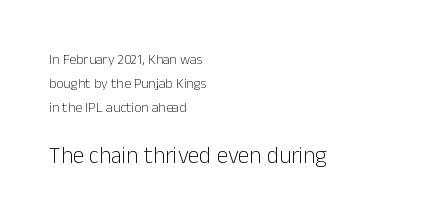
Spacing between characters is what you'd get straight out of the box. Is this a heavy cut? Hardly; it is regular or lighter. Between these two stacked blocks, the lower one wins on size. Left-aligned paragraph, ragged on the right. Notice how the stems are strictly vertical — no italics here. Rule under the text: the space is simply empty.
